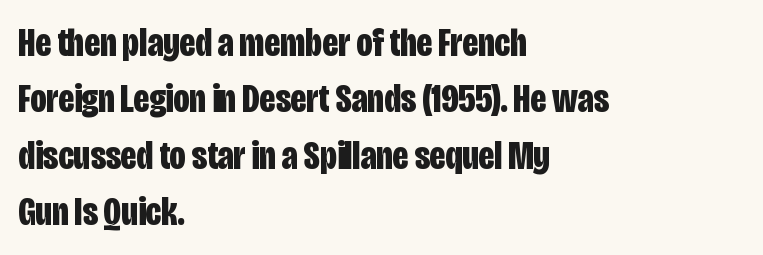
{"serif": "no", "italic": "no", "bold": "yes", "weight": "bold", "width": "condensed", "stroke_contrast": "low", "x_height": "large", "monospaced": "no", "underline": "no", "align": "left", "line_spacing": "normal", "line_spacing_ratio": 1.41, "letter_spacing": "normal", "letter_spacing_em": 0.0, "glyph_px": 40}
